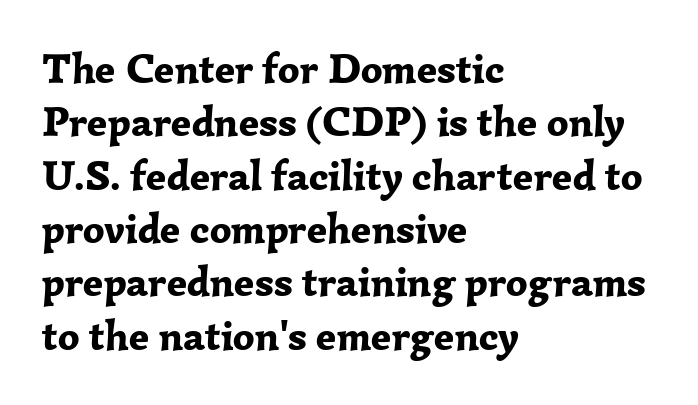
{"serif": "yes", "italic": "no", "bold": "yes", "weight": "bold", "width": "normal", "stroke_contrast": "low", "x_height": "medium", "monospaced": "no", "underline": "no", "align": "left", "line_spacing": "normal", "line_spacing_ratio": 1.27, "letter_spacing": "normal", "letter_spacing_em": 0.0, "glyph_px": 42}
